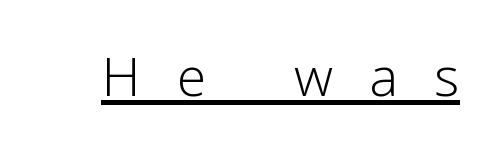
The image shows 72 px light sans-serif type, upright; set unusually wide letter spacing (+0.5 em), underlined; low stroke contrast and a medium x-height.
